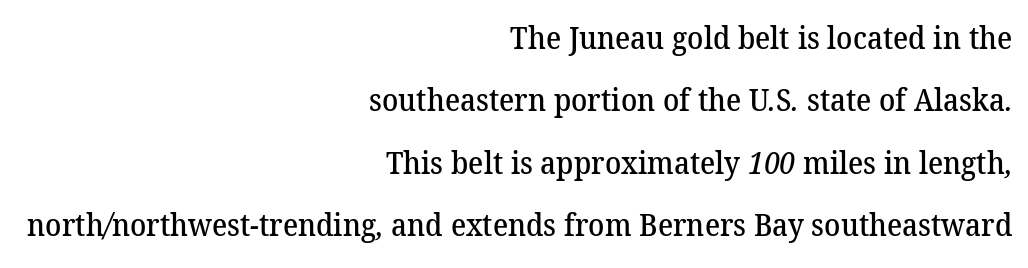
Q: Is the text bold? A: Semi-bold.
Q: Is the typeface a serif or a sans-serif typeface? A: Serif.
Q: Is the text underlined? A: No.
Q: How is the paragraph aligned? A: Right-aligned.
Q: Is the spacing between letters normal or unusually wide? A: Normal.
Q: Is the spacing between lines tight, normal or loose? A: Loose.
Q: Width (condensed, normal, or wide)? A: Normal.
Q: Stroke contrast? A: Medium.
Q: x-height? A: Medium.
Q: Monospaced? A: No.
